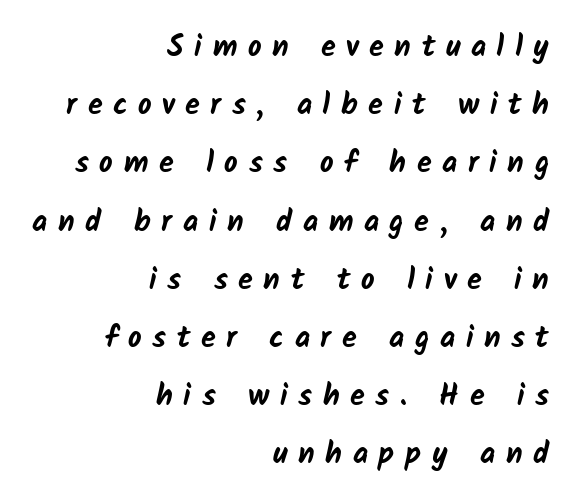
The designer dialed line spacing up above the default. A typesetter would call this proportional, since set widths differ per character. Has an underline been added? It has not. The tracking jumps out immediately: characters are airy and widely separated.
